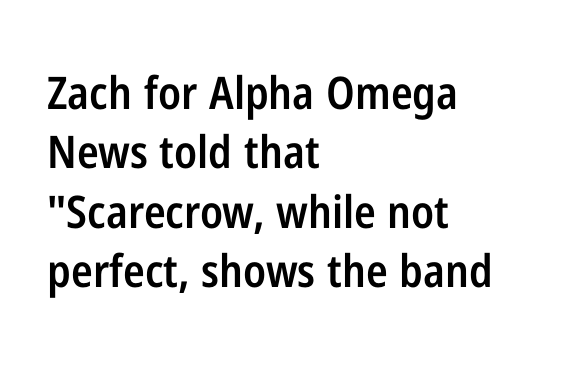
Q: Is the text bold? A: Semi-bold.
Q: Is the text italic (slanted)? A: No, it is upright.
Q: Is the typeface a serif or a sans-serif typeface? A: Sans-serif.
Q: Is the text underlined? A: No.
Q: How is the paragraph aligned? A: Left-aligned.
Q: Is the spacing between letters normal or unusually wide? A: Normal.
Q: Is the spacing between lines tight, normal or loose? A: Normal.
Q: Width (condensed, normal, or wide)? A: Condensed.
Q: Stroke contrast? A: Low.
Q: x-height? A: Medium.
Q: Monospaced? A: No.
